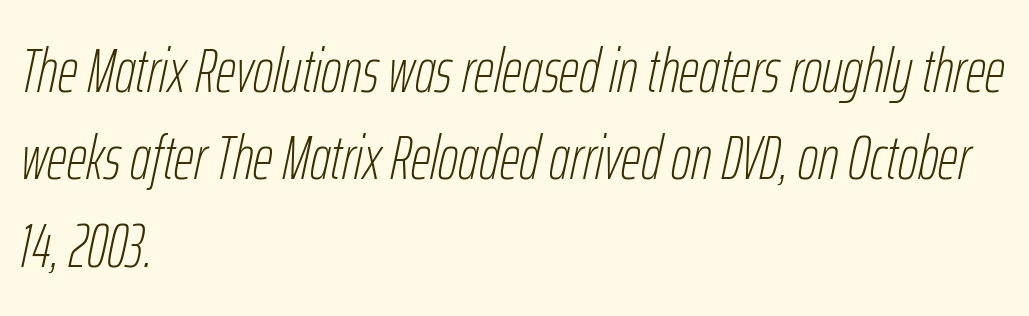
{"italic": "yes", "lean": "right", "slant_degrees": 12, "bold": "no", "weight": "thin", "width": "condensed", "stroke_contrast": "low", "x_height": "medium", "monospaced": "no", "underline": "no", "align": "left", "line_spacing": "normal", "line_spacing_ratio": 1.41, "letter_spacing": "normal", "letter_spacing_em": 0.0, "glyph_px": 62}
